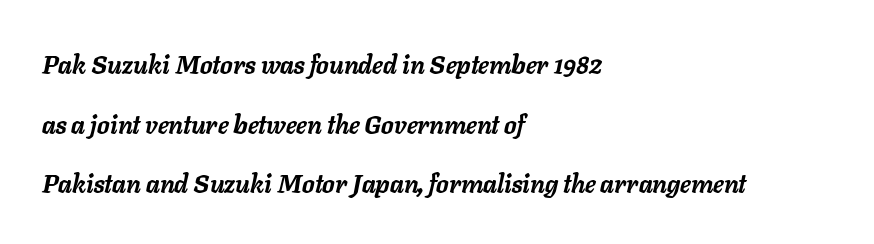
{"italic": "yes", "lean": "right", "slant_degrees": 11, "bold": "yes", "underline": "no", "align": "left", "line_spacing": "loose", "line_spacing_ratio": 2.39, "letter_spacing": "normal", "letter_spacing_em": 0.0, "glyph_px": 25}
